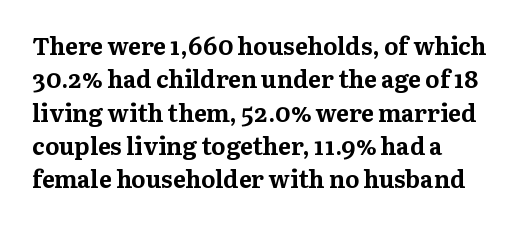
Q: Is the text bold? A: Yes.
Q: Is the text italic (slanted)? A: No, it is upright.
Q: Is the text underlined? A: No.
Q: How is the paragraph aligned? A: Left-aligned.
Q: Is the spacing between letters normal or unusually wide? A: Normal.
Q: Is the spacing between lines tight, normal or loose? A: Normal.
